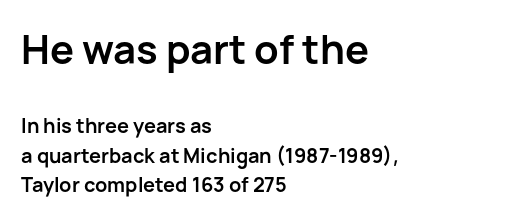
The designer gave the opening block more size than the closing block. The face used here is proportionally spaced, like ordinary book or web type. Regarding leading, the lines here are spaced in the standard way. Every stem runs plumb, perpendicular to the baseline.
